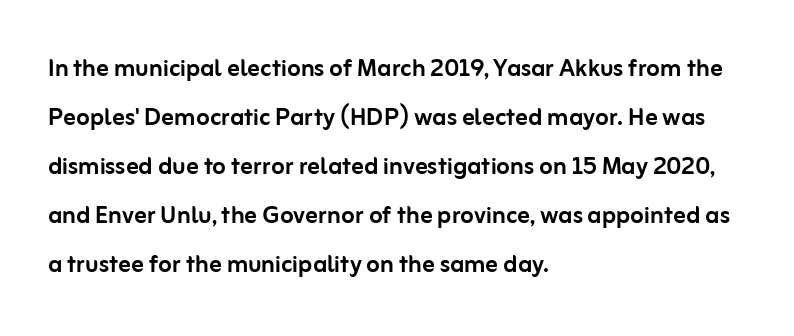
The image shows 31 px sans-serif type, upright; set left-aligned, normal line spacing (1.58x), normal letter spacing, not underlined; low stroke contrast and a medium x-height.
